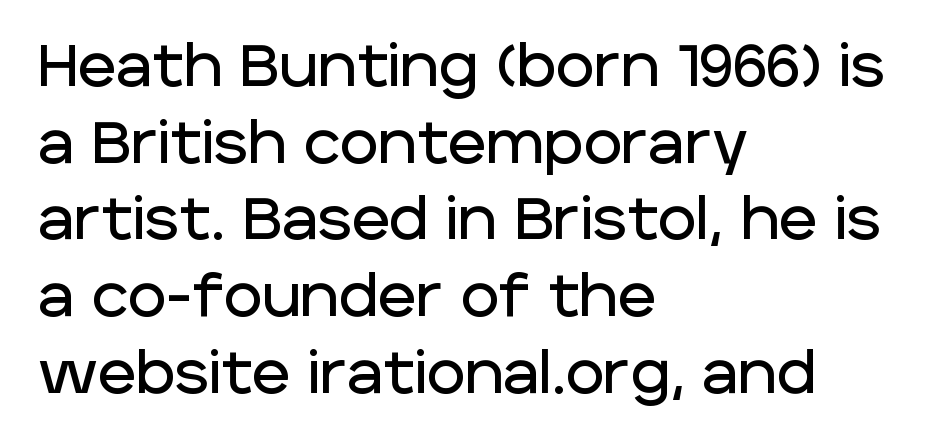
Q: Is the text italic (slanted)? A: No, it is upright.
Q: Is the typeface a serif or a sans-serif typeface? A: Sans-serif.
Q: Is the text underlined? A: No.
Q: How is the paragraph aligned? A: Left-aligned.
Q: Is the spacing between letters normal or unusually wide? A: Normal.
Q: Is the spacing between lines tight, normal or loose? A: Normal.
Q: Width (condensed, normal, or wide)? A: Normal.
Q: Stroke contrast? A: Low.
Q: x-height? A: Large.
Q: Monospaced? A: No.
